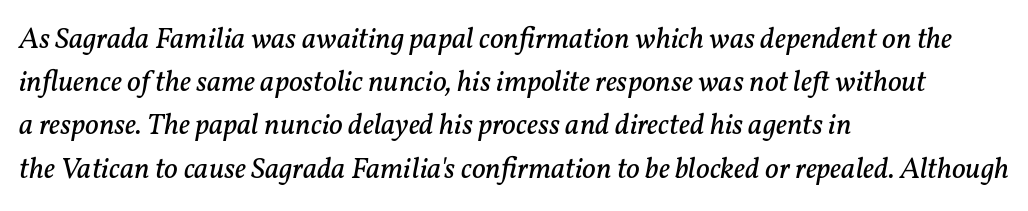
{"serif": "yes", "italic": "yes", "lean": "right", "slant_degrees": 11, "bold": "no", "weight": "regular", "width": "normal", "stroke_contrast": "low", "x_height": "medium", "monospaced": "no", "underline": "no", "align": "left", "line_spacing": "normal", "line_spacing_ratio": 1.44, "letter_spacing": "normal", "letter_spacing_em": 0.0, "glyph_px": 30}
